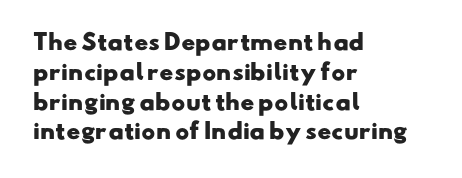
Q: Is the text bold? A: Yes.
Q: Is the text underlined? A: No.
Q: How is the paragraph aligned? A: Left-aligned.
Q: Is the spacing between letters normal or unusually wide? A: Normal.
Q: Is the spacing between lines tight, normal or loose? A: Normal.
